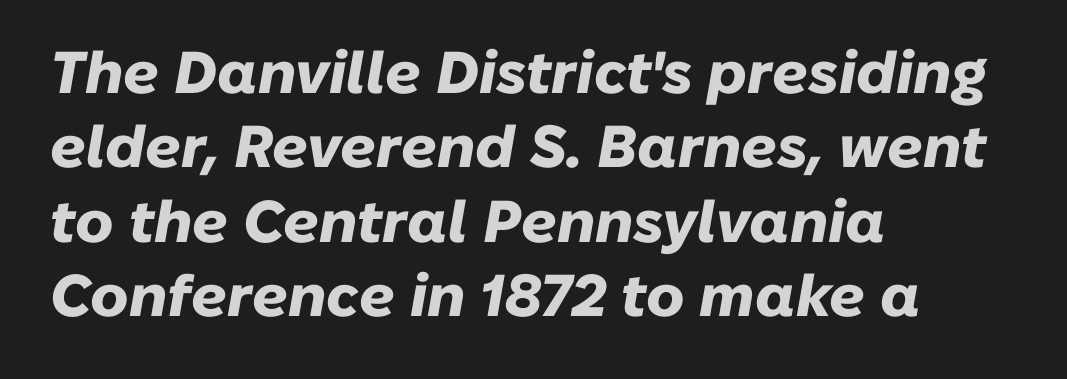
{"italic": "yes", "lean": "right", "slant_degrees": 10, "bold": "yes", "weight": "heavy", "width": "normal", "stroke_contrast": "low", "x_height": "medium", "monospaced": "no", "underline": "no", "align": "left", "line_spacing": "normal", "line_spacing_ratio": 1.26, "letter_spacing": "normal", "letter_spacing_em": 0.0, "glyph_px": 59}
